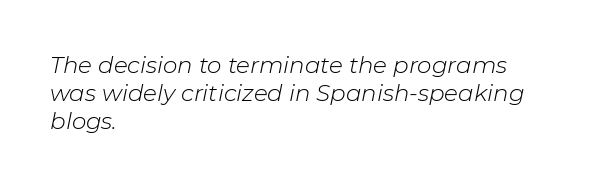
The image shows 23 px text type, italic (leaning right); set left-aligned, line spacing 1.21x, normal letter spacing, not underlined.
